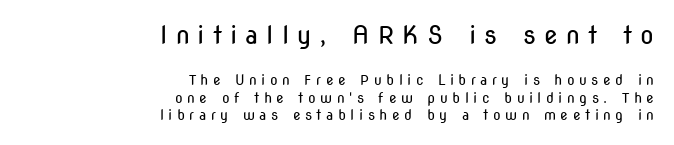
Q: Is the text bold? A: No.
Q: Is the text italic (slanted)? A: No, it is upright.
Q: Is the text underlined? A: No.
Q: How is the paragraph aligned? A: Right-aligned.
Q: Is the spacing between letters normal or unusually wide? A: Unusually wide.
Q: Is the spacing between lines tight, normal or loose? A: Normal.
Q: Which block of text is set in a larger size, the first (top) or the second (bottom)? A: The first (top) one.
